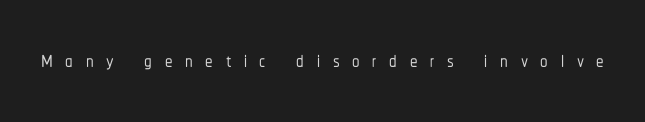
When letters stand straight like this, we call the style roman or upright. The zone under the glyphs is completely vacant. Short note: letters widely spaced. The characters display no serif detailing; their extremities are plain. Spacing verdict: proportional, widths tailored to each character.
